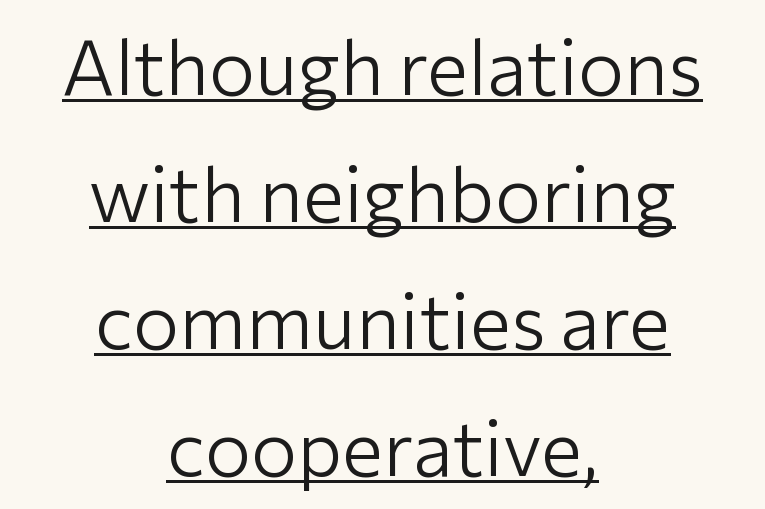
The image shows 77 px light sans-serif type, upright; set centered, normal line spacing (1.65x), normal letter spacing, underlined; low stroke contrast and a medium x-height.
